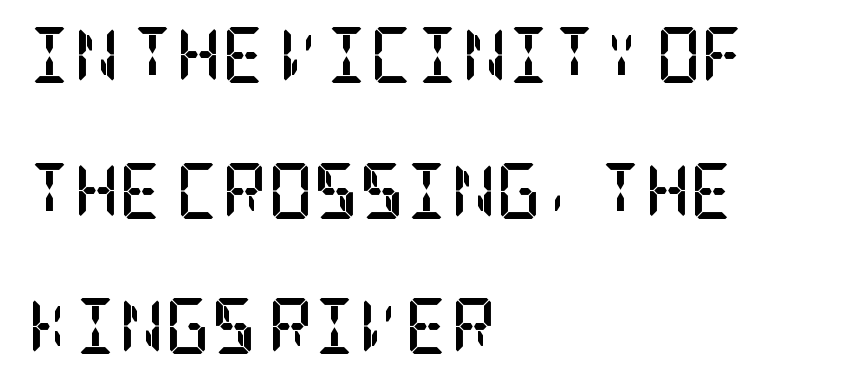
Q: Is the text bold? A: Yes.
Q: Is the text italic (slanted)? A: No, it is upright.
Q: Is the typeface a serif or a sans-serif typeface? A: Serif.
Q: Is the text underlined? A: No.
Q: How is the paragraph aligned? A: Left-aligned.
Q: Is the spacing between letters normal or unusually wide? A: Normal.
Q: Is the spacing between lines tight, normal or loose? A: Loose.
Q: Width (condensed, normal, or wide)? A: Condensed.
Q: Stroke contrast? A: Low.
Q: x-height? A: Large.
